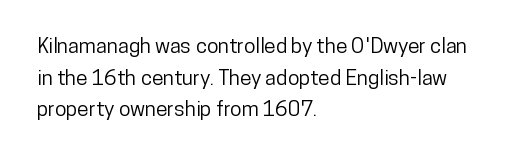
Has an underline been added? It has not. Do the letters lean? They stand straight. Notice how descenders clear the ascenders below comfortably — that's standard leading. The line texture is even and compact thanks to regular tracking.
